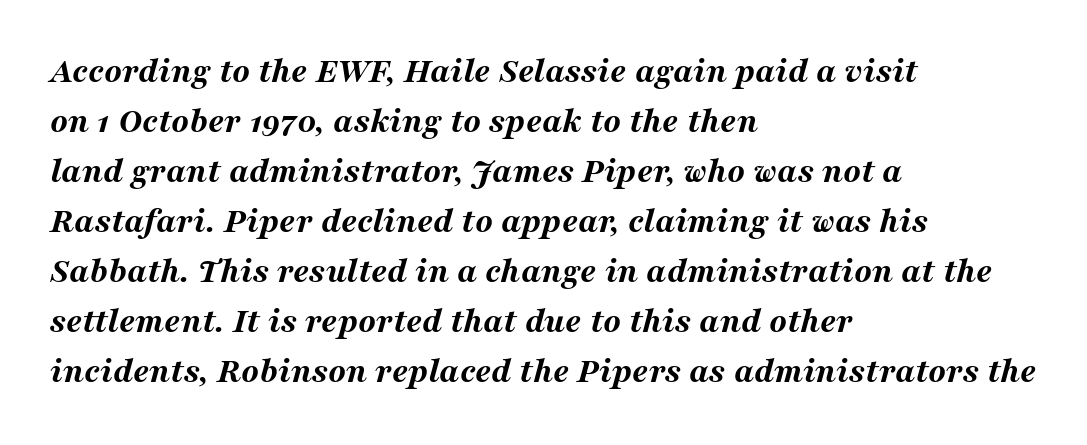
Decoration check: the copy has no underline. The rendering uses a moderate line-height, typical for paragraphs. Proportional: the letters do not fall into vertical columns. Emphasis by weight is at full strength: bold.
